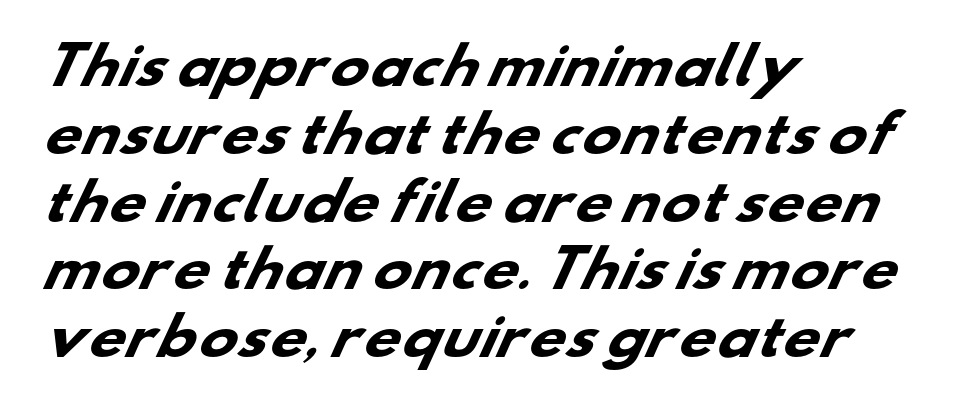
{"serif": "no", "bold": "yes", "weight": "heavy", "width": "wide", "stroke_contrast": "low", "x_height": "small", "monospaced": "no", "underline": "no", "align": "left", "line_spacing": "normal", "line_spacing_ratio": 1.33, "letter_spacing": "normal", "letter_spacing_em": 0.0, "glyph_px": 51}
